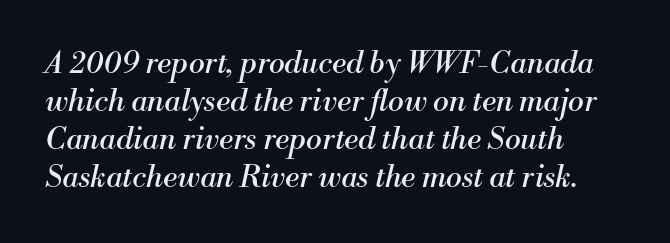
Each row of text sits above clean, open space. The characters display serif detailing at their extremities. Letter spacing: default. Do the characters align in a grid? No, the font is proportional.
